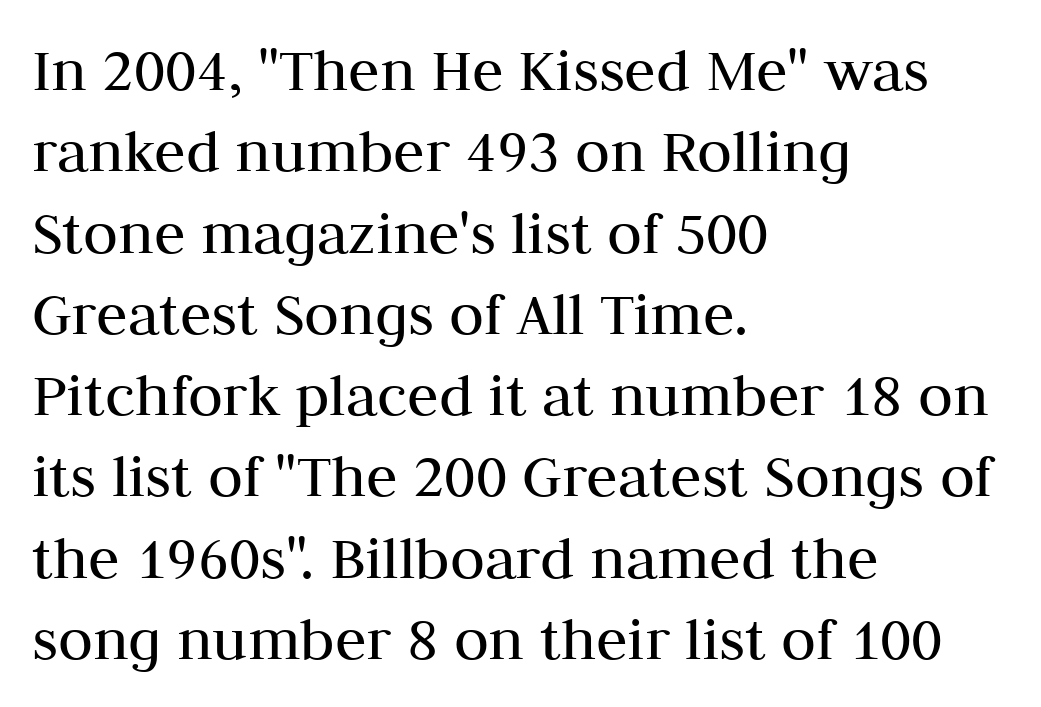
This is serif lettering, the kind often seen in printed books. No extra tracking has been applied to these lines. The font sits on the lighter half of the weight spectrum, regular included. A clean baseline with only descenders dipping below it. The paragraph shown leans on its left margin. Baseline-to-baseline distance is the conventional proportion of letter height.
